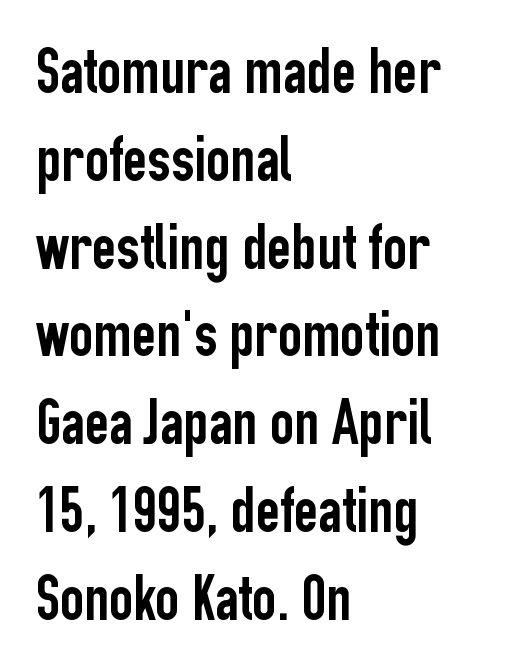
The image shows 66 px condensed sans-serif type, upright; set left-aligned, normal line spacing (1.33x), normal letter spacing, not underlined; low stroke contrast and a medium x-height.
